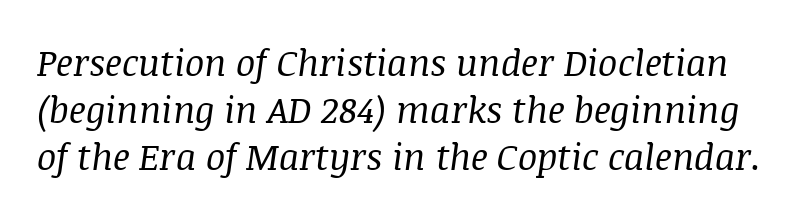
Q: Is the text bold? A: No.
Q: Is the text italic (slanted)? A: Yes, it leans right by about 8 degrees.
Q: Is the typeface a serif or a sans-serif typeface? A: Serif.
Q: Is the text underlined? A: No.
Q: Is the spacing between letters normal or unusually wide? A: Normal.
Q: Is the spacing between lines tight, normal or loose? A: Normal.
Q: Width (condensed, normal, or wide)? A: Normal.
Q: Stroke contrast? A: Medium.
Q: x-height? A: Large.
Q: Monospaced? A: No.
